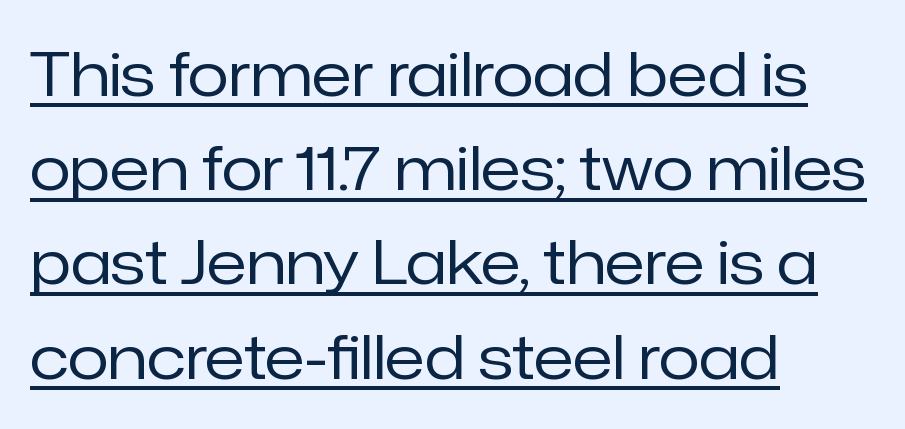
{"serif": "no", "italic": "no", "bold": "no", "weight": "regular", "width": "normal", "stroke_contrast": "low", "x_height": "medium", "monospaced": "no", "underline": "yes", "align": "left", "line_spacing": "normal", "line_spacing_ratio": 1.57, "letter_spacing": "normal", "letter_spacing_em": 0.0, "glyph_px": 60}
